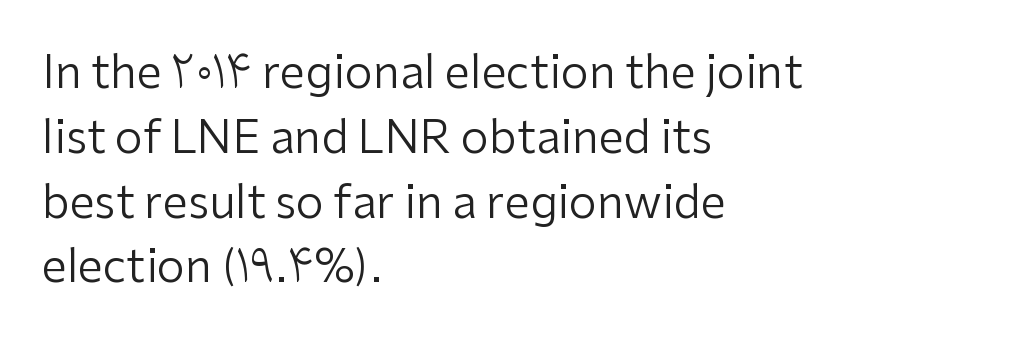
Q: Is the text bold? A: No.
Q: Is the text italic (slanted)? A: No, it is upright.
Q: Is the typeface a serif or a sans-serif typeface? A: Sans-serif.
Q: Is the text underlined? A: No.
Q: How is the paragraph aligned? A: Left-aligned.
Q: Is the spacing between letters normal or unusually wide? A: Normal.
Q: Is the spacing between lines tight, normal or loose? A: Normal.
Q: Width (condensed, normal, or wide)? A: Normal.
Q: Stroke contrast? A: Low.
Q: x-height? A: Medium.
Q: Monospaced? A: No.
